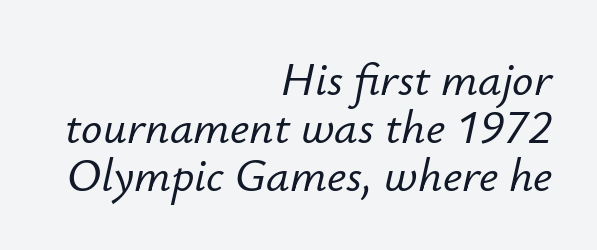
{"italic": "yes", "lean": "right", "slant_degrees": 12, "width": "normal", "stroke_contrast": "low", "x_height": "small", "monospaced": "no", "underline": "no", "align": "right", "line_spacing": "tight", "line_spacing_ratio": 1.02, "letter_spacing": "normal", "letter_spacing_em": 0.0, "glyph_px": 47}
